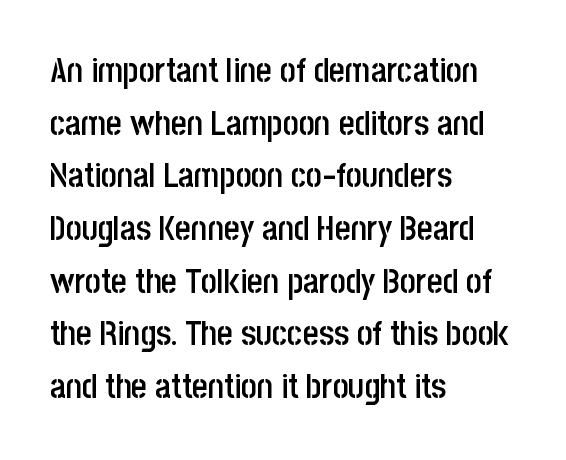
Q: Is the text bold? A: Semi-bold.
Q: Is the text italic (slanted)? A: No, it is upright.
Q: Is the typeface a serif or a sans-serif typeface? A: Sans-serif.
Q: Is the text underlined? A: No.
Q: How is the paragraph aligned? A: Left-aligned.
Q: Is the spacing between letters normal or unusually wide? A: Normal.
Q: Is the spacing between lines tight, normal or loose? A: Normal.
Q: Width (condensed, normal, or wide)? A: Condensed.
Q: Stroke contrast? A: Low.
Q: x-height? A: Large.
Q: Monospaced? A: No.
